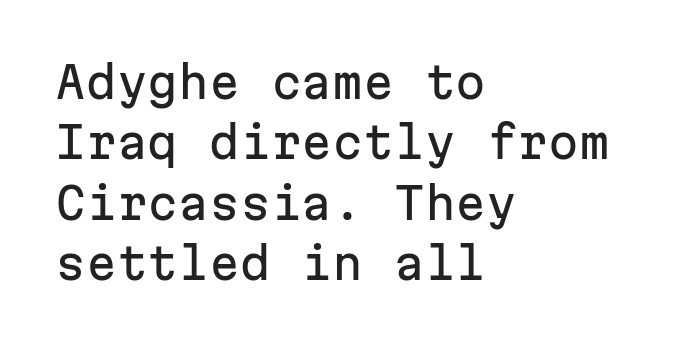
Q: Is the text italic (slanted)? A: No, it is upright.
Q: Is the typeface a serif or a sans-serif typeface? A: Sans-serif.
Q: Is the text underlined? A: No.
Q: How is the paragraph aligned? A: Left-aligned.
Q: Is the spacing between letters normal or unusually wide? A: Normal.
Q: Is the spacing between lines tight, normal or loose? A: Normal.
Q: Width (condensed, normal, or wide)? A: Normal.
Q: Stroke contrast? A: Low.
Q: x-height? A: Medium.
Q: Monospaced? A: Yes.
